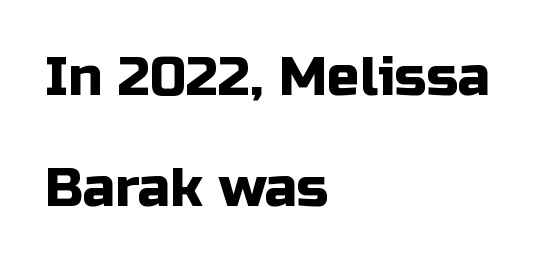
The image shows 54 px sans-serif type, upright; set left-aligned, loose line spacing (2.06x), normal letter spacing, not underlined; low stroke contrast and a medium x-height.
